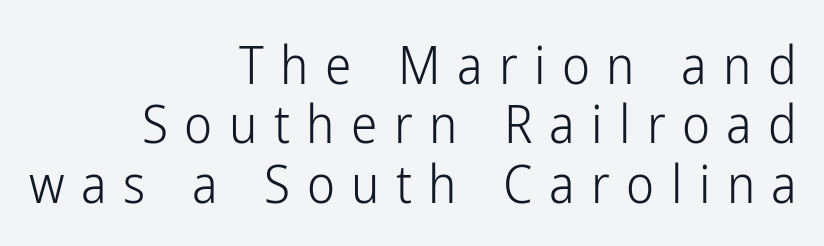
These lines were composed using upright roman letters. This sample uses expanded letter spacing, leaving extra air between glyphs. Every row of glyphs terminates at an identical x-position on the right. Caption: face not bold, strokes unweighted. This rendering features lettering with no underline. Classification — sans serif.
